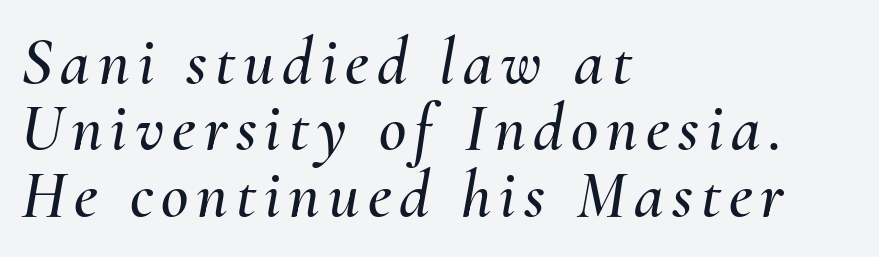
Interline gaps are noticeably narrow in this sample. Notice how the passage keeps a crisp vertical edge on the left only. Spacing verdict: proportional, widths tailored to each character. Underline: absent.
